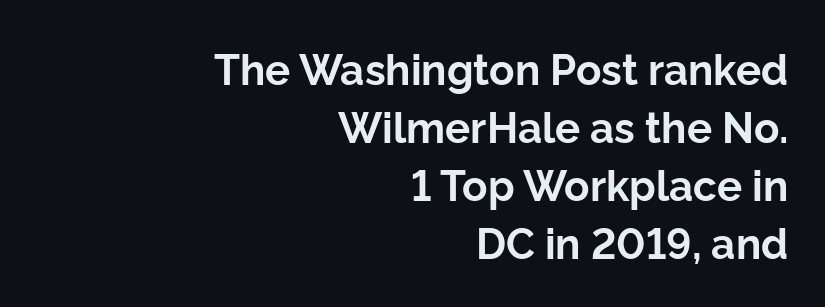
The image shows 42 px bold sans-serif type, upright; set right-aligned, normal line spacing (1.38x), normal letter spacing, not underlined; low stroke contrast and a medium x-height.
